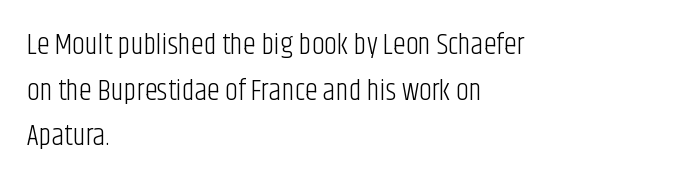
Q: Is the text bold? A: No.
Q: Is the text italic (slanted)? A: No, it is upright.
Q: Is the typeface a serif or a sans-serif typeface? A: Sans-serif.
Q: Is the text underlined? A: No.
Q: How is the paragraph aligned? A: Left-aligned.
Q: Is the spacing between letters normal or unusually wide? A: Normal.
Q: Is the spacing between lines tight, normal or loose? A: Normal.
Q: Width (condensed, normal, or wide)? A: Condensed.
Q: Stroke contrast? A: Low.
Q: x-height? A: Large.
Q: Monospaced? A: No.
